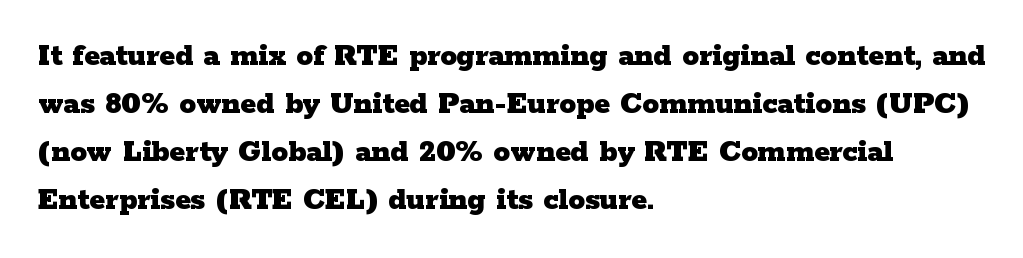
The image shows 33 px heavy, wide serif type, upright; set left-aligned, normal line spacing (1.45x), normal letter spacing, not underlined; low stroke contrast and a medium x-height.
